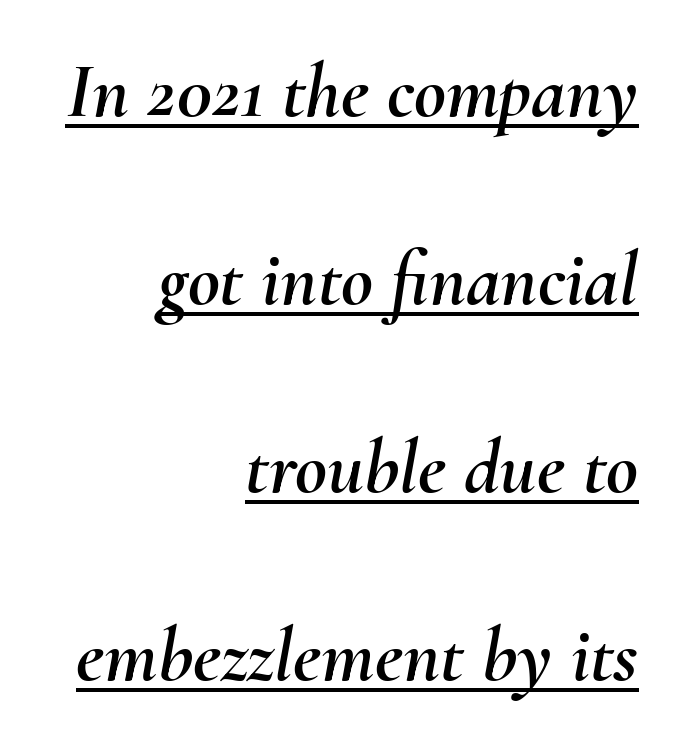
Q: Is the text italic (slanted)? A: Yes, it leans right by about 10 degrees.
Q: Is the text underlined? A: Yes.
Q: How is the paragraph aligned? A: Right-aligned.
Q: Is the spacing between letters normal or unusually wide? A: Normal.
Q: Is the spacing between lines tight, normal or loose? A: Loose.
Q: Width (condensed, normal, or wide)? A: Normal.
Q: Stroke contrast? A: Medium.
Q: x-height? A: Small.
Q: Monospaced? A: No.
